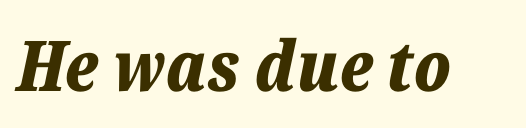
Q: Is the text bold? A: Yes.
Q: Is the text italic (slanted)? A: Yes, it leans right by about 12 degrees.
Q: Is the text underlined? A: No.
Q: Is the spacing between letters normal or unusually wide? A: Normal.
Q: Width (condensed, normal, or wide)? A: Normal.
Q: Stroke contrast? A: Low.
Q: x-height? A: Medium.
Q: Monospaced? A: No.
